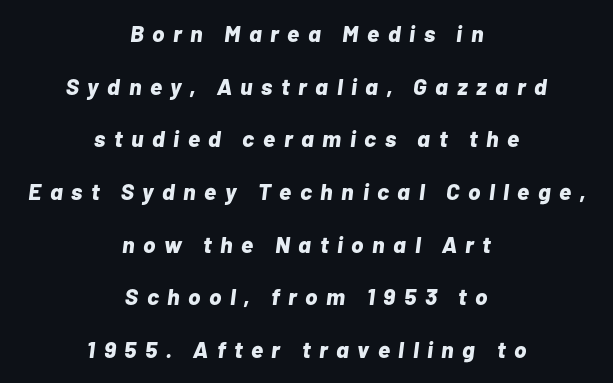
{"italic": "yes", "lean": "right", "slant_degrees": 7, "bold": "yes", "underline": "no", "align": "center", "line_spacing": "loose", "line_spacing_ratio": 2.29, "letter_spacing": "wide", "letter_spacing_em": 0.37, "glyph_px": 23}
